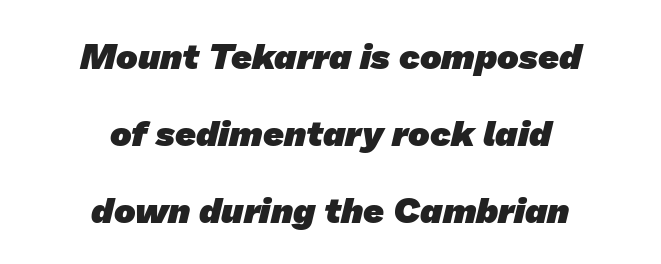
The image shows 36 px heavy sans-serif type; set centered, loose line spacing (2.14x), normal letter spacing, not underlined; low stroke contrast and a medium x-height.
